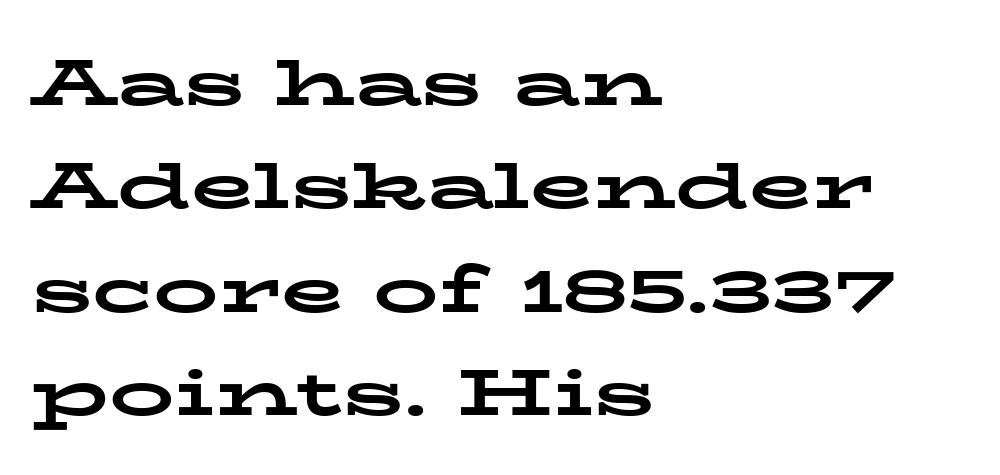
The image shows 65 px bold, wide serif type, upright; set left-aligned, normal line spacing (1.59x), normal letter spacing, not underlined; low stroke contrast and a medium x-height.
